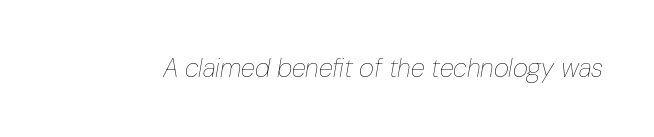
{"italic": "yes", "lean": "right", "slant_degrees": 10, "bold": "no", "underline": "no", "letter_spacing": "normal", "letter_spacing_em": 0.0, "glyph_px": 26}
